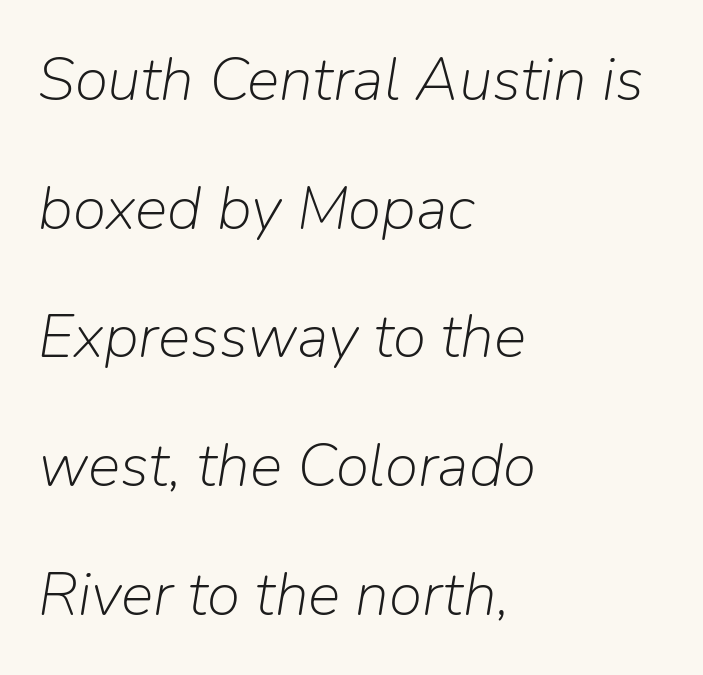
{"italic": "yes", "lean": "right", "slant_degrees": 9, "bold": "no", "weight": "light", "width": "normal", "stroke_contrast": "low", "x_height": "medium", "monospaced": "no", "underline": "no", "align": "left", "line_spacing": "loose", "line_spacing_ratio": 2.11, "letter_spacing": "normal", "letter_spacing_em": 0.0, "glyph_px": 61}
